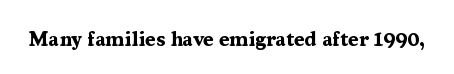
The image shows 21 px bold type, upright; set normal letter spacing, not underlined.
